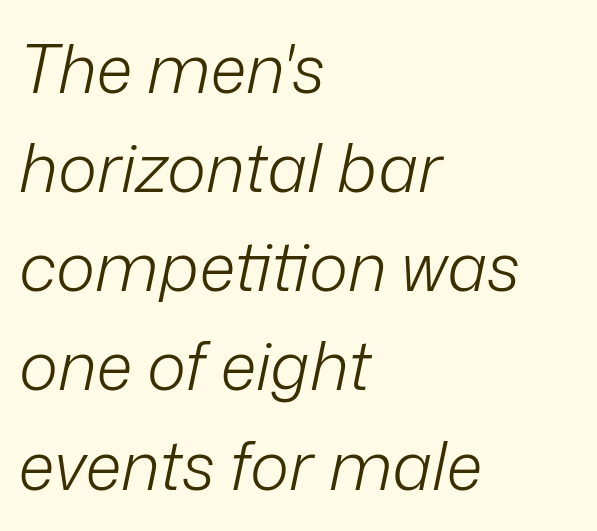
{"italic": "yes", "lean": "right", "slant_degrees": 12, "bold": "no", "weight": "light", "width": "normal", "stroke_contrast": "low", "x_height": "medium", "monospaced": "no", "underline": "no", "align": "left", "line_spacing": "normal", "line_spacing_ratio": 1.48, "letter_spacing": "normal", "letter_spacing_em": 0.0, "glyph_px": 67}
